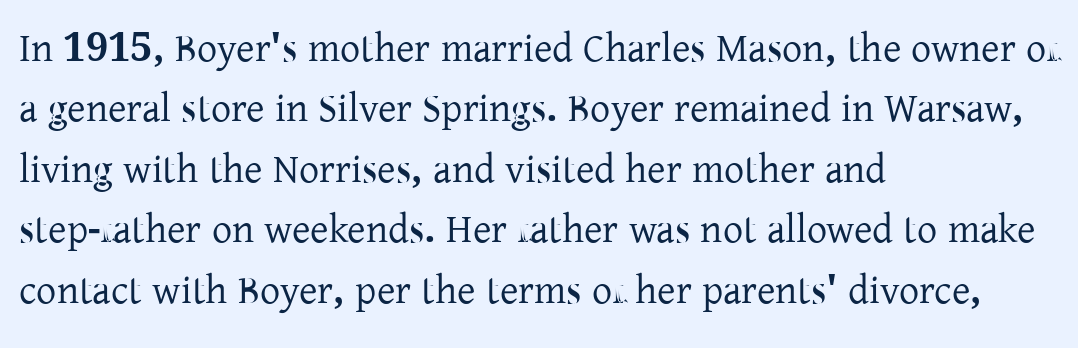
Q: Is the text italic (slanted)? A: No, it is upright.
Q: Is the typeface a serif or a sans-serif typeface? A: Serif.
Q: Is the text underlined? A: No.
Q: How is the paragraph aligned? A: Left-aligned.
Q: Is the spacing between letters normal or unusually wide? A: Normal.
Q: Is the spacing between lines tight, normal or loose? A: Normal.
Q: Width (condensed, normal, or wide)? A: Normal.
Q: Stroke contrast? A: Low.
Q: x-height? A: Medium.
Q: Monospaced? A: No.
